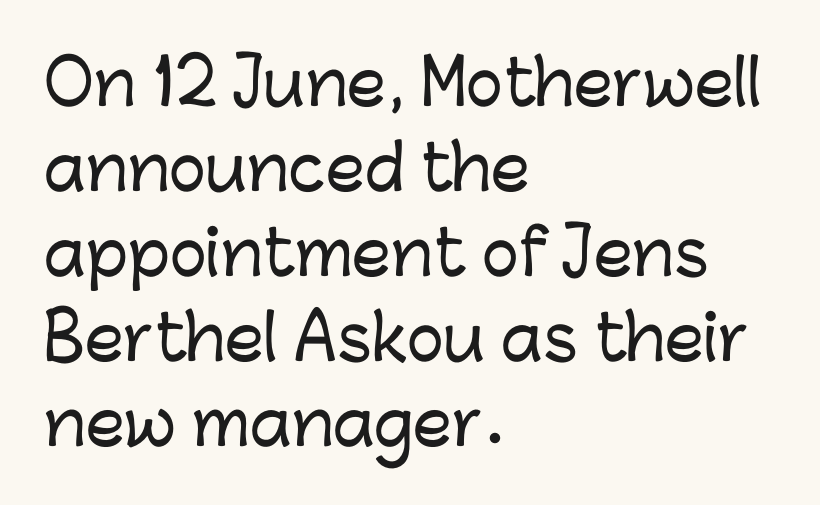
{"serif": "no", "italic": "no", "width": "normal", "stroke_contrast": "low", "x_height": "medium", "monospaced": "no", "underline": "no", "align": "left", "line_spacing": "normal", "line_spacing_ratio": 1.37, "letter_spacing": "normal", "letter_spacing_em": 0.0, "glyph_px": 62}
